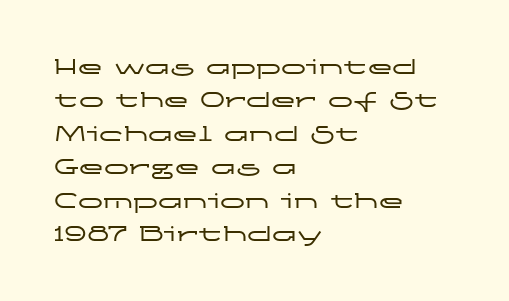
Q: Is the text italic (slanted)? A: No, it is upright.
Q: Is the text underlined? A: No.
Q: How is the paragraph aligned? A: Left-aligned.
Q: Is the spacing between letters normal or unusually wide? A: Normal.
Q: Is the spacing between lines tight, normal or loose? A: Normal.
